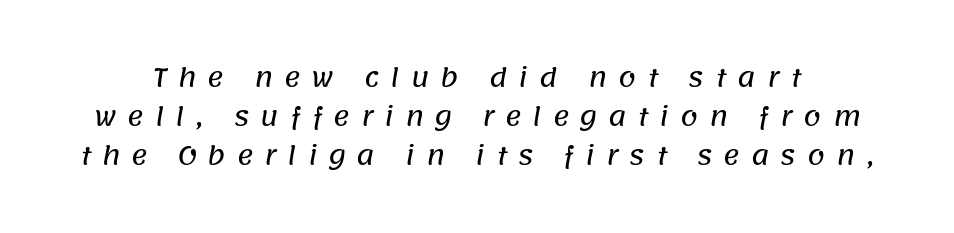
{"underline": "no", "line_spacing": "normal", "line_spacing_ratio": 1.56, "letter_spacing": "wide", "letter_spacing_em": 0.44, "glyph_px": 25}
